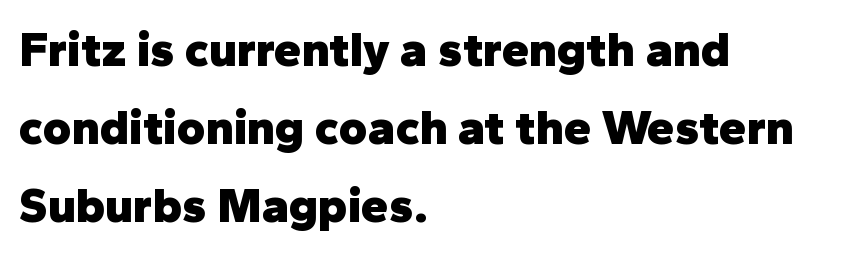
The image shows 49 px heavy sans-serif type, upright; set left-aligned, normal line spacing (1.59x), normal letter spacing, not underlined; low stroke contrast and a medium x-height.
